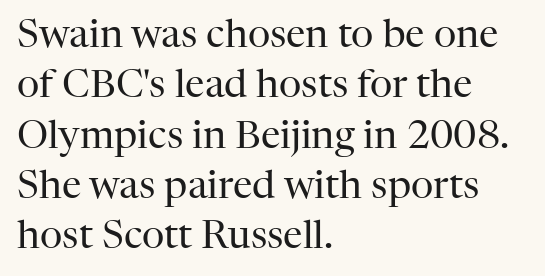
Q: Is the text bold? A: No.
Q: Is the text italic (slanted)? A: No, it is upright.
Q: Is the typeface a serif or a sans-serif typeface? A: Serif.
Q: Is the text underlined? A: No.
Q: How is the paragraph aligned? A: Left-aligned.
Q: Is the spacing between letters normal or unusually wide? A: Normal.
Q: Is the spacing between lines tight, normal or loose? A: Normal.
Q: Width (condensed, normal, or wide)? A: Normal.
Q: Stroke contrast? A: High.
Q: x-height? A: Medium.
Q: Monospaced? A: No.
